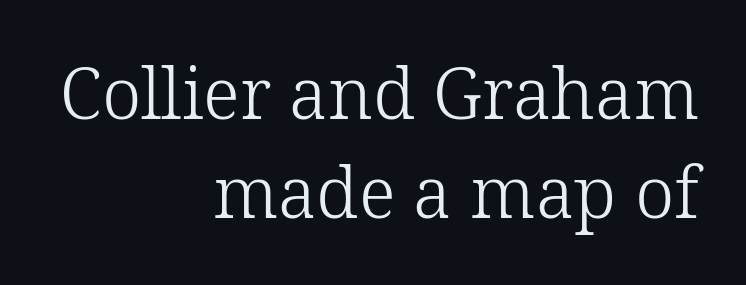
The image shows 71 px light serif type, upright; set right-aligned, normal line spacing (1.39x), normal letter spacing, not underlined; low stroke contrast and a medium x-height.
